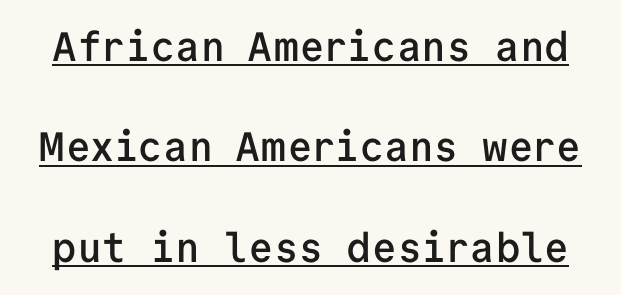
{"serif": "no", "italic": "no", "bold": "semi", "weight": "semibold", "width": "normal", "stroke_contrast": "low", "x_height": "medium", "monospaced": "yes", "underline": "yes", "line_spacing": "loose", "line_spacing_ratio": 2.45, "letter_spacing": "normal", "letter_spacing_em": 0.0, "glyph_px": 41}
